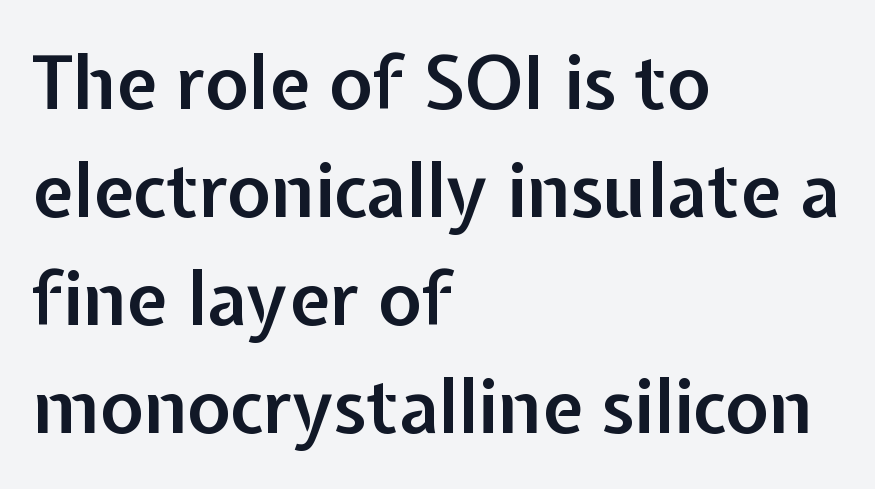
{"serif": "no", "italic": "no", "bold": "semi", "weight": "semibold", "width": "normal", "stroke_contrast": "low", "x_height": "medium", "monospaced": "no", "underline": "no", "align": "left", "line_spacing": "normal", "line_spacing_ratio": 1.46, "letter_spacing": "normal", "letter_spacing_em": 0.0, "glyph_px": 74}
